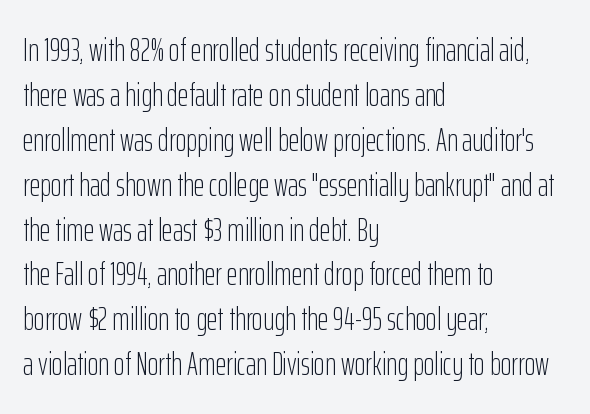
Q: Is the text bold? A: No.
Q: Is the text italic (slanted)? A: No, it is upright.
Q: Is the typeface a serif or a sans-serif typeface? A: Sans-serif.
Q: Is the text underlined? A: No.
Q: How is the paragraph aligned? A: Left-aligned.
Q: Is the spacing between letters normal or unusually wide? A: Normal.
Q: Is the spacing between lines tight, normal or loose? A: Normal.
Q: Width (condensed, normal, or wide)? A: Condensed.
Q: Stroke contrast? A: Low.
Q: x-height? A: Medium.
Q: Monospaced? A: No.
